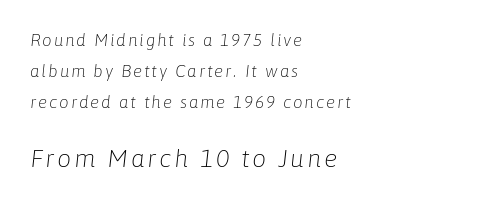
The specimen omits any rule beneath the text block's lines. The more generous point size was reserved for the lower chunk. The passage is arranged the way most books set body copy — flush left. Stroke mass is kept to a normal reading level or below.
